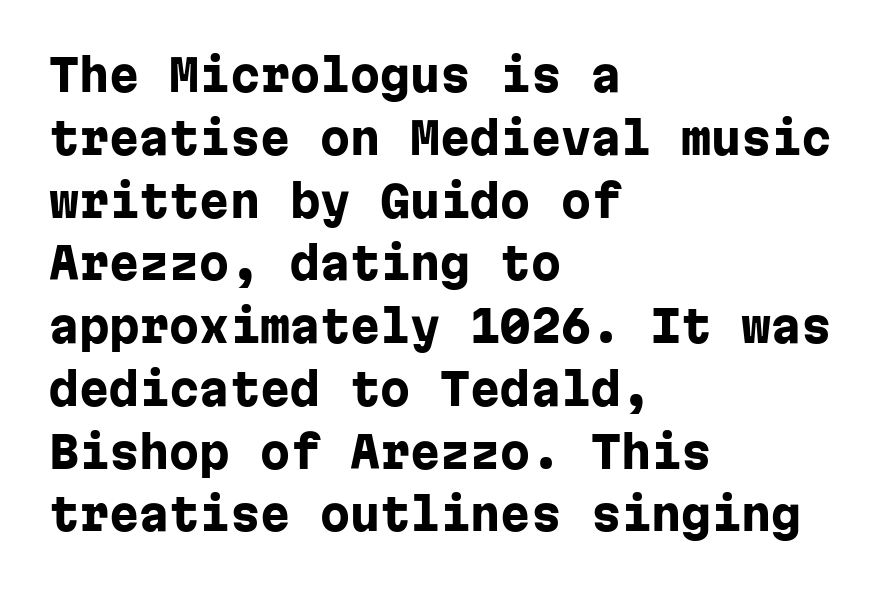
You can tell it's not italic because the verticals are truly vertical. The passage shown is typed in a monospace face where columns stay perfectly aligned. Serifs: no, the terminals of the letterforms are clean. The words here are not underlined. The passage is arranged the way most books set body copy — flush left. The rendering keeps characters at their native spacing.
